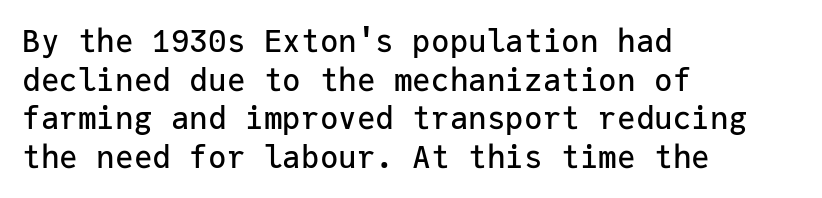
Q: Is the text italic (slanted)? A: No, it is upright.
Q: Is the typeface a serif or a sans-serif typeface? A: Sans-serif.
Q: Is the text underlined? A: No.
Q: How is the paragraph aligned? A: Left-aligned.
Q: Is the spacing between letters normal or unusually wide? A: Normal.
Q: Is the spacing between lines tight, normal or loose? A: Normal.
Q: Width (condensed, normal, or wide)? A: Normal.
Q: Stroke contrast? A: Low.
Q: x-height? A: Medium.
Q: Monospaced? A: Yes.
